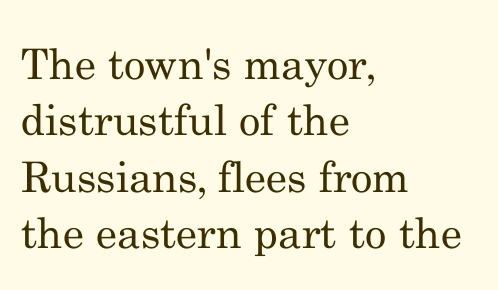
The image shows 42 px regular-weight serif type, upright; set left-aligned, normal line spacing (1.34x), normal letter spacing, not underlined; medium stroke contrast and a small x-height.
